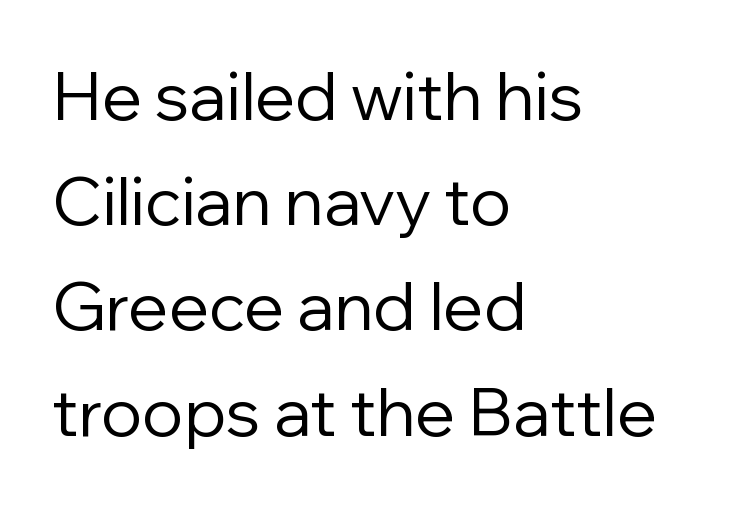
Q: Is the text bold? A: No.
Q: Is the text italic (slanted)? A: No, it is upright.
Q: Is the typeface a serif or a sans-serif typeface? A: Sans-serif.
Q: Is the text underlined? A: No.
Q: How is the paragraph aligned? A: Left-aligned.
Q: Is the spacing between letters normal or unusually wide? A: Normal.
Q: Is the spacing between lines tight, normal or loose? A: Normal.
Q: Width (condensed, normal, or wide)? A: Normal.
Q: Stroke contrast? A: Low.
Q: x-height? A: Medium.
Q: Monospaced? A: No.
